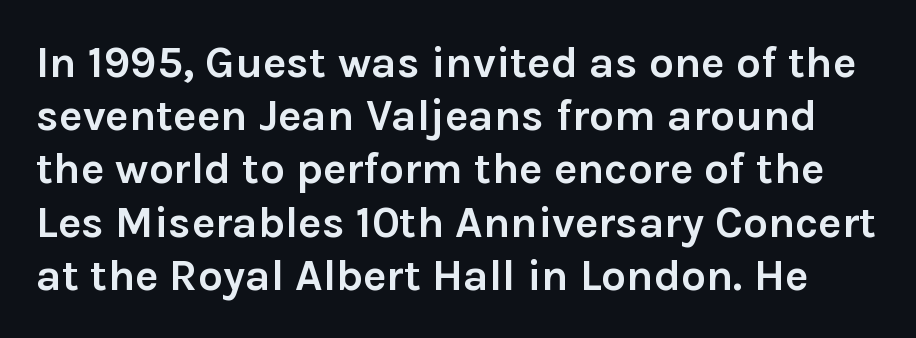
{"serif": "no", "italic": "no", "bold": "yes", "weight": "semibold", "width": "normal", "stroke_contrast": "low", "x_height": "medium", "monospaced": "no", "underline": "no", "line_spacing_ratio": 1.21, "letter_spacing": "normal", "letter_spacing_em": 0.0, "glyph_px": 44}
